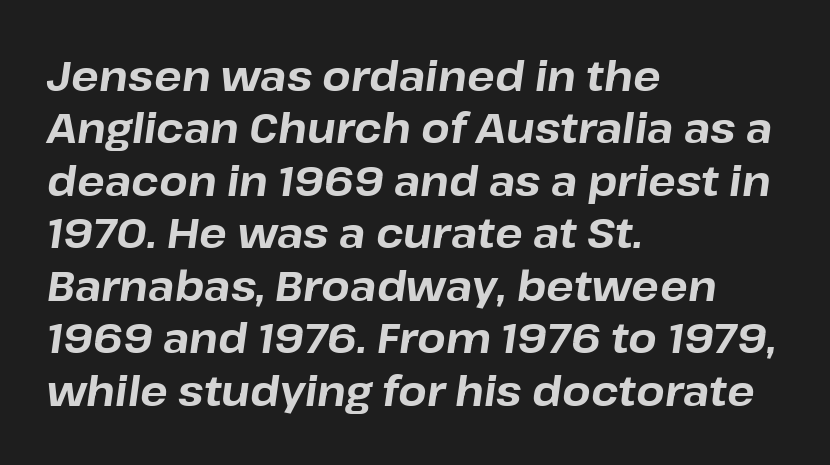
Summary of weight: heavy, a full bold. Notice how the stems are inclined rather than vertical — that's the hallmark of italics. The letters sit at their default tracking, neither squeezed nor spread. The compositor pushed each line to the left boundary.
